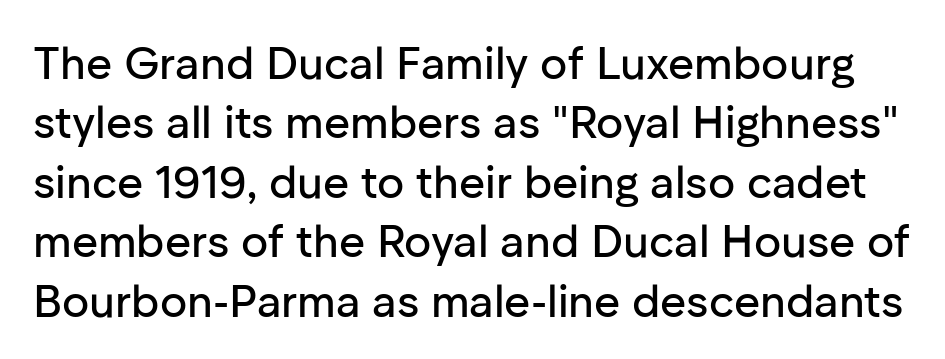
Q: Is the text italic (slanted)? A: No, it is upright.
Q: Is the typeface a serif or a sans-serif typeface? A: Sans-serif.
Q: Is the text underlined? A: No.
Q: Is the spacing between letters normal or unusually wide? A: Normal.
Q: Is the spacing between lines tight, normal or loose? A: Normal.
Q: Width (condensed, normal, or wide)? A: Normal.
Q: Stroke contrast? A: Low.
Q: x-height? A: Medium.
Q: Monospaced? A: No.
